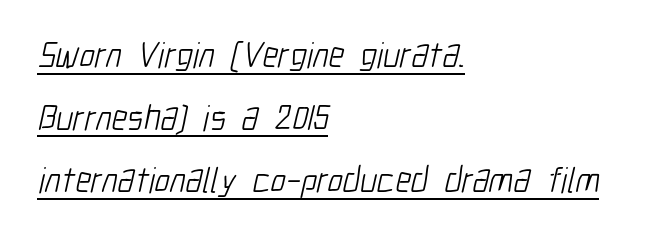
{"serif": "no", "bold": "no", "weight": "light", "width": "condensed", "stroke_contrast": "low", "x_height": "medium", "monospaced": "no", "underline": "yes", "align": "left", "line_spacing_ratio": 1.74, "letter_spacing": "normal", "letter_spacing_em": 0.0, "glyph_px": 36}
